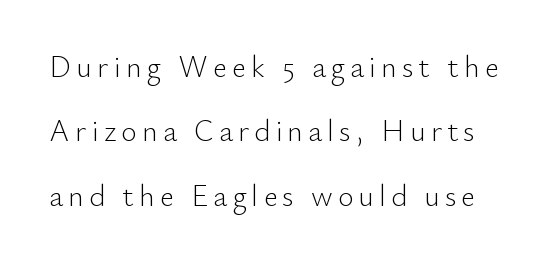
{"serif": "no", "italic": "no", "bold": "no", "weight": "light", "width": "normal", "stroke_contrast": "low", "x_height": "small", "monospaced": "no", "underline": "no", "line_spacing": "loose", "line_spacing_ratio": 2.15, "glyph_px": 30}
